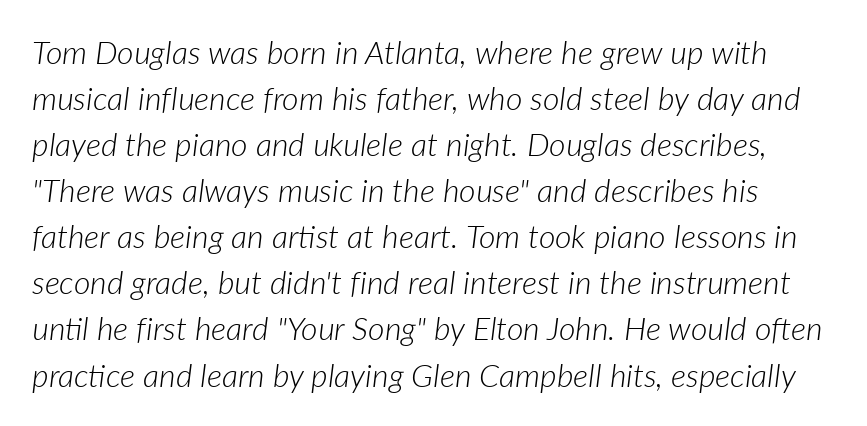
{"italic": "yes", "lean": "right", "slant_degrees": 7, "bold": "no", "weight": "light", "width": "normal", "stroke_contrast": "low", "x_height": "medium", "monospaced": "no", "underline": "no", "line_spacing": "normal", "line_spacing_ratio": 1.44, "letter_spacing": "normal", "letter_spacing_em": 0.0, "glyph_px": 32}
